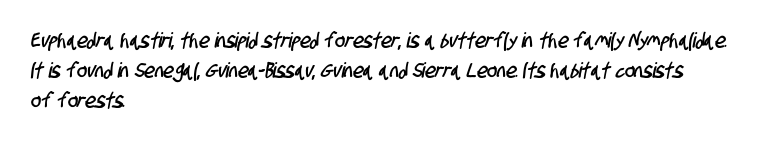
Q: Is the text underlined? A: No.
Q: How is the paragraph aligned? A: Left-aligned.
Q: Is the spacing between letters normal or unusually wide? A: Normal.
Q: Is the spacing between lines tight, normal or loose? A: Normal.
